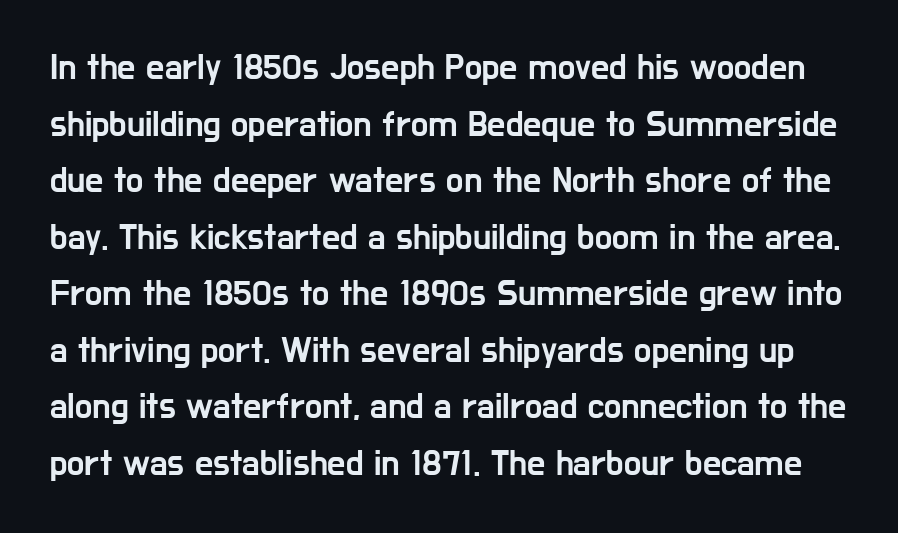
The image shows 36 px condensed sans-serif type, upright; set normal line spacing (1.57x), normal letter spacing, not underlined; low stroke contrast and a medium x-height.
